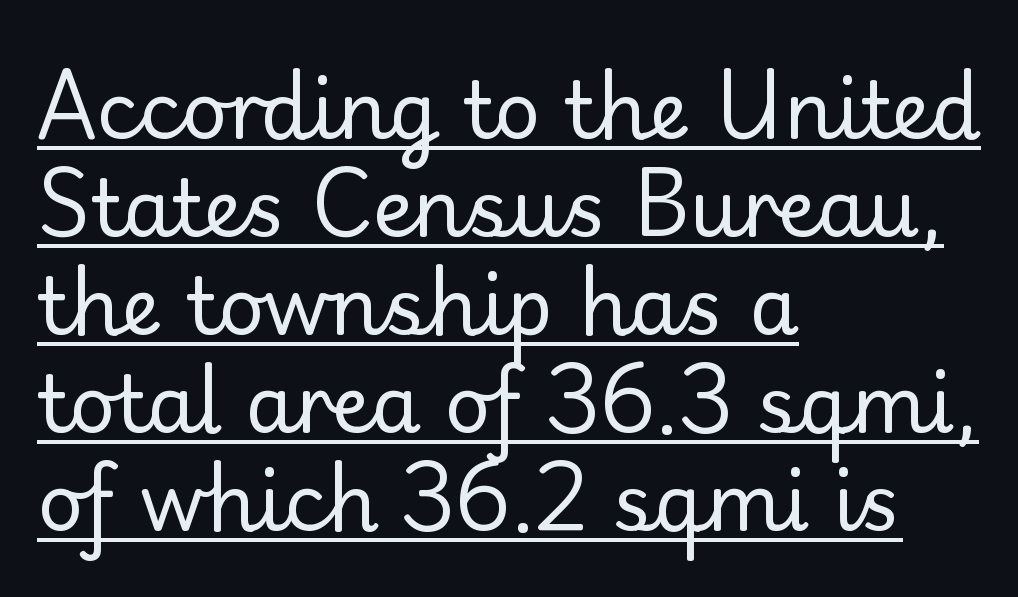
Q: Is the text bold? A: No.
Q: Is the text italic (slanted)? A: No, it is upright.
Q: Is the typeface a serif or a sans-serif typeface? A: Sans-serif.
Q: Is the text underlined? A: Yes.
Q: How is the paragraph aligned? A: Left-aligned.
Q: Is the spacing between letters normal or unusually wide? A: Normal.
Q: Width (condensed, normal, or wide)? A: Normal.
Q: Stroke contrast? A: Low.
Q: x-height? A: Small.
Q: Monospaced? A: No.
